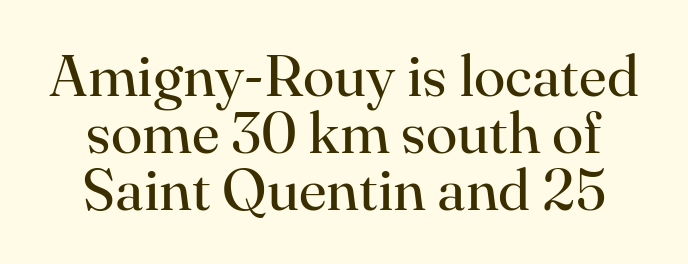
{"serif": "yes", "italic": "no", "bold": "no", "weight": "regular", "width": "normal", "stroke_contrast": "high", "x_height": "small", "monospaced": "no", "underline": "no", "line_spacing": "tight", "line_spacing_ratio": 0.98, "letter_spacing": "normal", "letter_spacing_em": 0.0, "glyph_px": 58}
